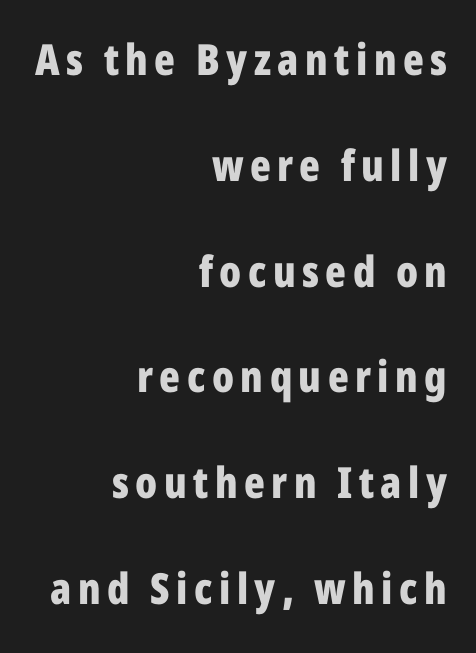
{"serif": "no", "italic": "no", "bold": "yes", "weight": "bold", "width": "condensed", "stroke_contrast": "low", "x_height": "medium", "monospaced": "no", "underline": "no", "align": "right", "line_spacing": "loose", "line_spacing_ratio": 2.46, "glyph_px": 43}
